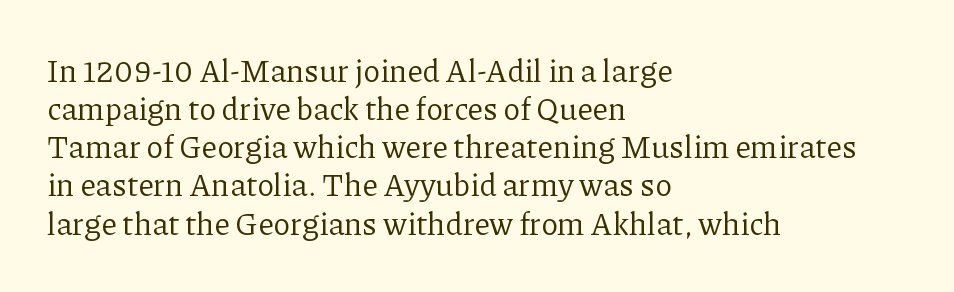
Heft: none added — not bold. The tracking reads as untouched default to a designer's eye. A bare baseline throughout the passage. This sample has the flowing, uneven cadence of proportional lettering.
